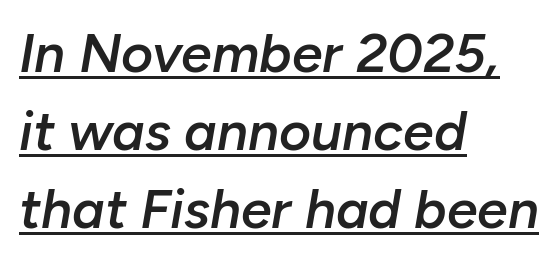
Q: Is the text bold? A: Semi-bold.
Q: Is the text italic (slanted)? A: Yes, it leans right by about 10 degrees.
Q: Is the text underlined? A: Yes.
Q: How is the paragraph aligned? A: Left-aligned.
Q: Is the spacing between letters normal or unusually wide? A: Normal.
Q: Is the spacing between lines tight, normal or loose? A: Normal.
Q: Width (condensed, normal, or wide)? A: Normal.
Q: Stroke contrast? A: Low.
Q: x-height? A: Medium.
Q: Monospaced? A: No.
